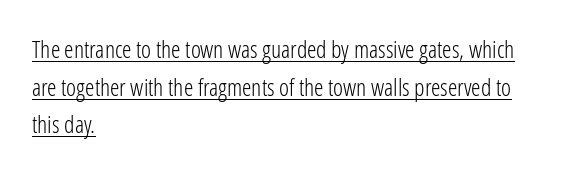
{"italic": "no", "bold": "no", "underline": "yes", "align": "left", "line_spacing": "normal", "line_spacing_ratio": 1.57, "letter_spacing": "normal", "letter_spacing_em": 0.0, "glyph_px": 24}
